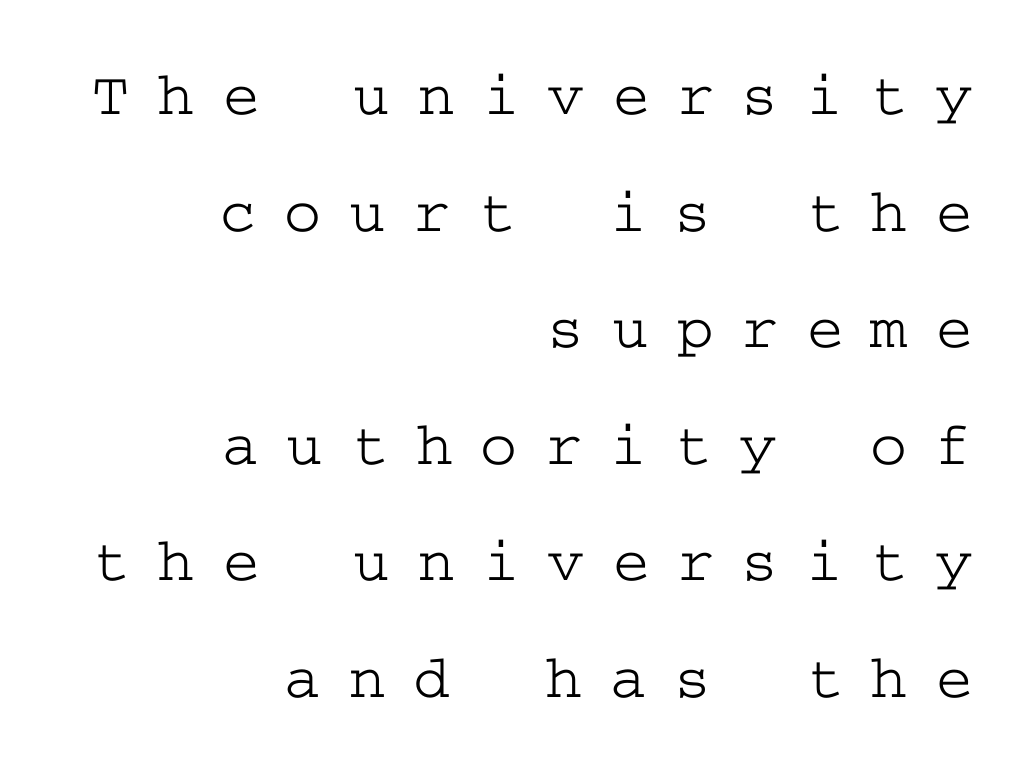
The image shows 63 px wide serif type, upright; set right-aligned, line spacing 1.85x, unusually wide letter spacing (+0.44 em), not underlined; low stroke contrast and a medium x-height.
